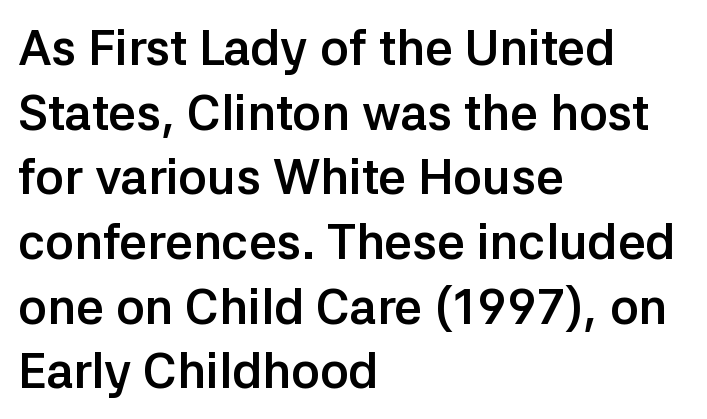
{"serif": "no", "italic": "no", "bold": "yes", "weight": "semibold", "width": "normal", "stroke_contrast": "low", "x_height": "medium", "monospaced": "no", "underline": "no", "align": "left", "line_spacing": "normal", "line_spacing_ratio": 1.32, "letter_spacing": "normal", "letter_spacing_em": 0.0, "glyph_px": 49}
